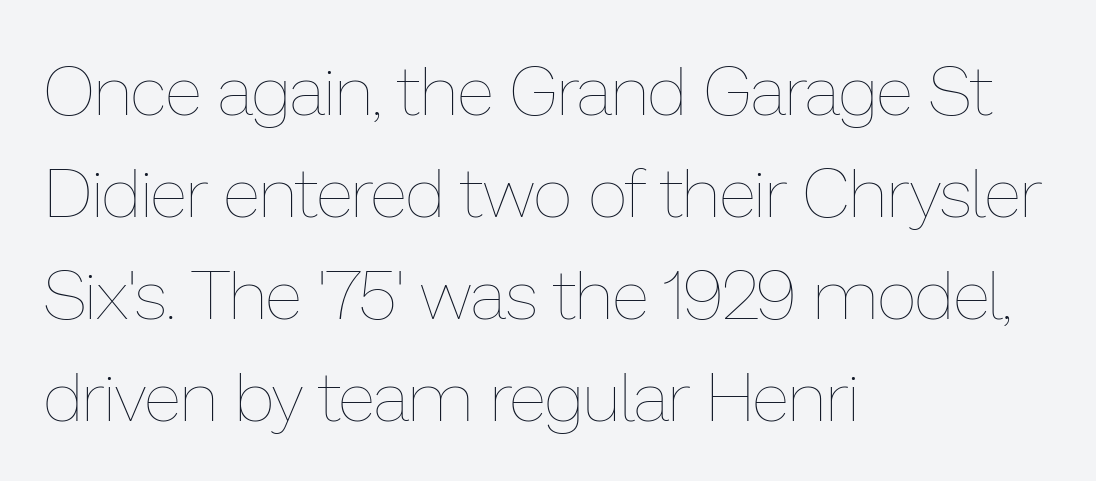
Q: Is the text bold? A: No.
Q: Is the text italic (slanted)? A: No, it is upright.
Q: Is the text underlined? A: No.
Q: How is the paragraph aligned? A: Left-aligned.
Q: Is the spacing between letters normal or unusually wide? A: Normal.
Q: Is the spacing between lines tight, normal or loose? A: Normal.
Q: Width (condensed, normal, or wide)? A: Normal.
Q: Stroke contrast? A: Low.
Q: x-height? A: Medium.
Q: Monospaced? A: No.
